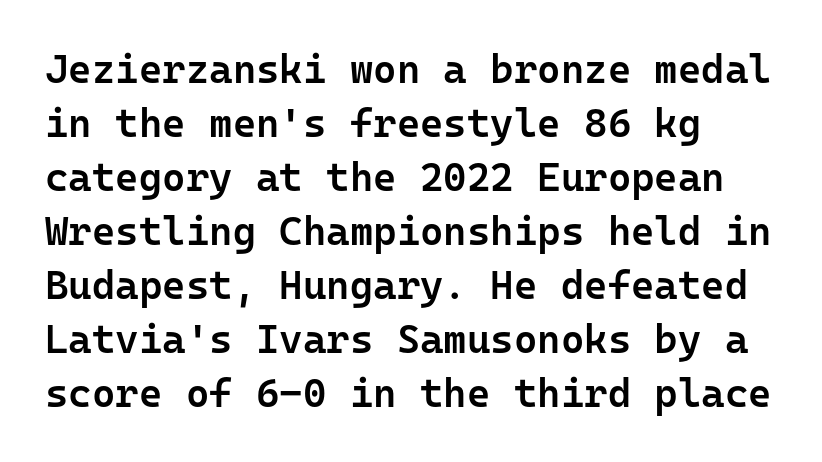
Bold? Not quite — semibold, heavier than regular but stopping short. Line beginnings align vertically; line endings do not. The rendering uses typewriter-style spacing with identical character cells. Every stem runs plumb, perpendicular to the baseline.
